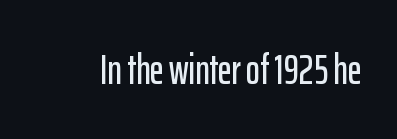
The image shows 42 px condensed sans-serif type, upright; set normal letter spacing, not underlined; low stroke contrast and a medium x-height.
